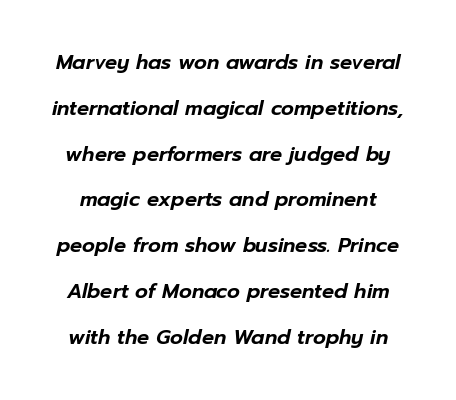
{"italic": "yes", "lean": "right", "slant_degrees": 12, "underline": "no", "line_spacing": "loose", "line_spacing_ratio": 2.29, "letter_spacing": "normal", "letter_spacing_em": 0.0, "glyph_px": 20}
